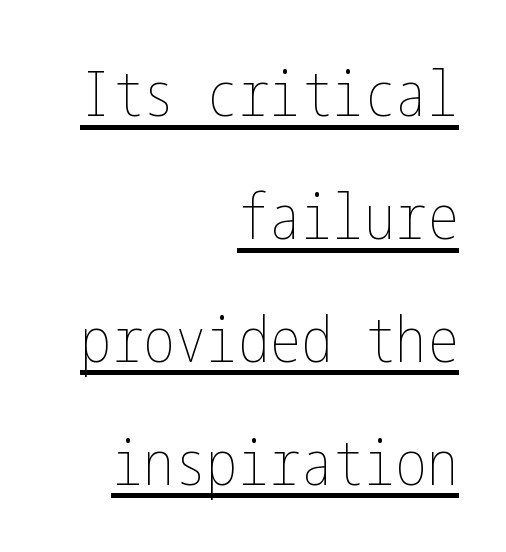
Q: Is the text bold? A: No.
Q: Is the text italic (slanted)? A: No, it is upright.
Q: Is the text underlined? A: Yes.
Q: How is the paragraph aligned? A: Right-aligned.
Q: Is the spacing between letters normal or unusually wide? A: Normal.
Q: Is the spacing between lines tight, normal or loose? A: Loose.
Q: Width (condensed, normal, or wide)? A: Condensed.
Q: Stroke contrast? A: Low.
Q: x-height? A: Medium.
